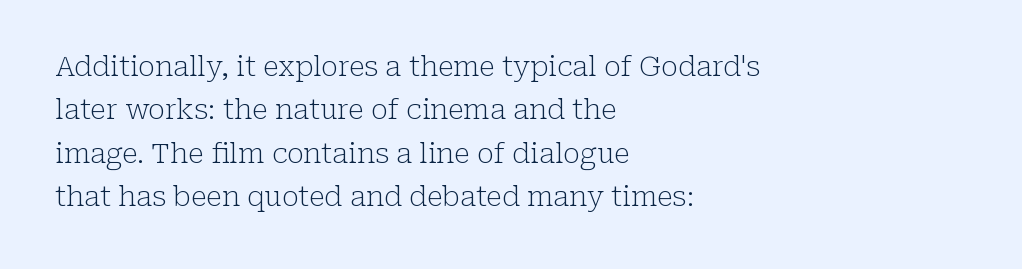
The image shows 28 px light serif type, upright; set left-aligned, normal line spacing (1.55x), normal letter spacing, not underlined; low stroke contrast and a medium x-height.
